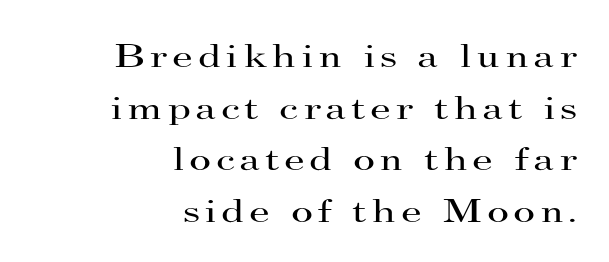
{"serif": "yes", "italic": "no", "bold": "no", "weight": "regular", "width": "wide", "stroke_contrast": "high", "x_height": "small", "monospaced": "no", "underline": "no", "align": "right", "line_spacing": "normal", "line_spacing_ratio": 1.52, "glyph_px": 34}
